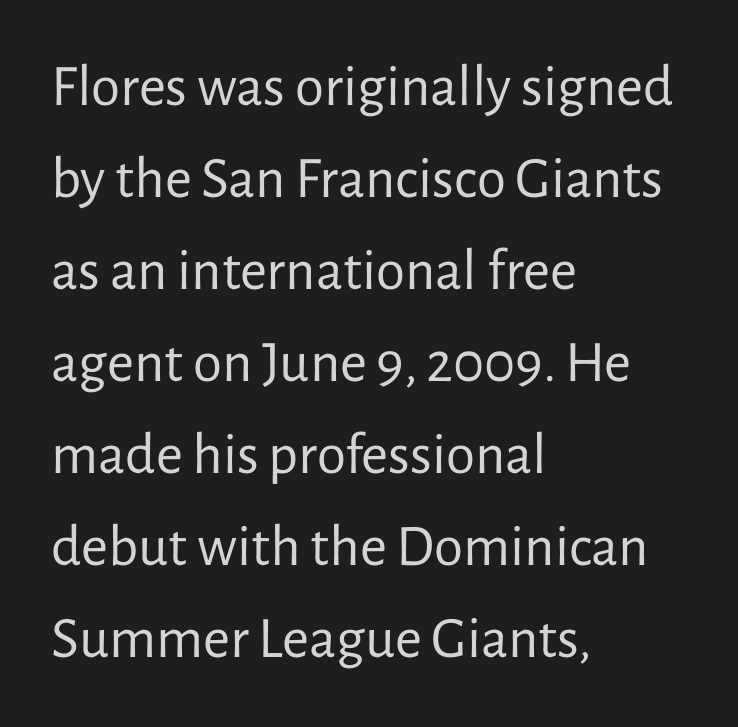
{"serif": "no", "italic": "no", "bold": "no", "weight": "regular", "width": "normal", "stroke_contrast": "low", "x_height": "medium", "monospaced": "no", "underline": "no", "align": "left", "line_spacing": "normal", "line_spacing_ratio": 1.56, "letter_spacing": "normal", "letter_spacing_em": 0.0, "glyph_px": 59}
